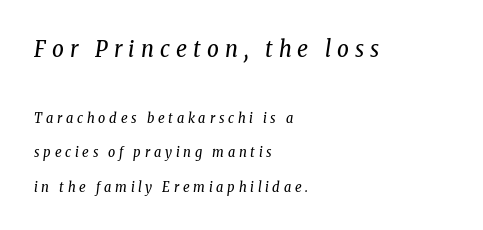
Q: Is the text bold? A: No.
Q: Is the text italic (slanted)? A: Yes, it leans right by about 8 degrees.
Q: Is the text underlined? A: No.
Q: How is the paragraph aligned? A: Left-aligned.
Q: Is the spacing between letters normal or unusually wide? A: Unusually wide.
Q: Is the spacing between lines tight, normal or loose? A: Loose.
Q: Which block of text is set in a larger size, the first (top) or the second (bottom)? A: The first (top) one.
